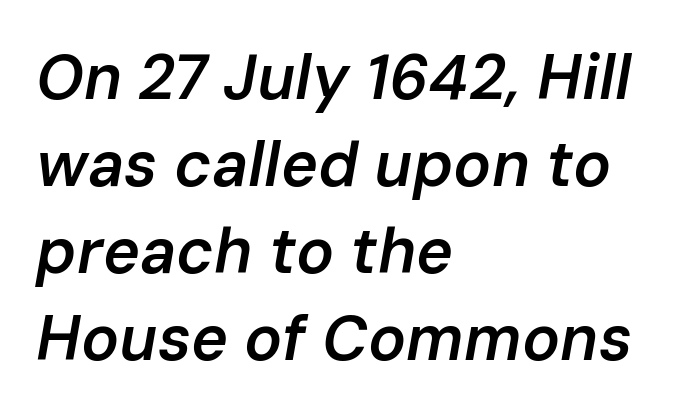
The image shows 63 px semibold type, italic (leaning right); set left-aligned, normal line spacing (1.38x), normal letter spacing, not underlined; low stroke contrast and a medium x-height.
